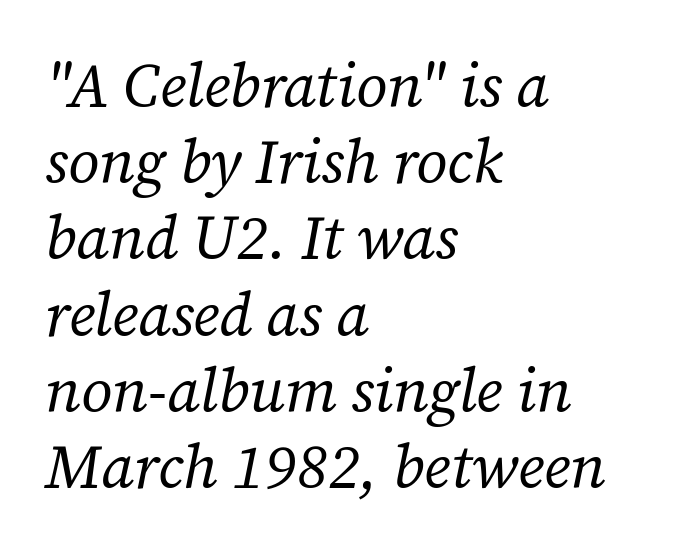
Q: Is the text bold? A: No.
Q: Is the text italic (slanted)? A: Yes, it leans right by about 12 degrees.
Q: Is the typeface a serif or a sans-serif typeface? A: Serif.
Q: Is the text underlined? A: No.
Q: How is the paragraph aligned? A: Left-aligned.
Q: Is the spacing between letters normal or unusually wide? A: Normal.
Q: Is the spacing between lines tight, normal or loose? A: Normal.
Q: Width (condensed, normal, or wide)? A: Normal.
Q: Stroke contrast? A: Low.
Q: x-height? A: Medium.
Q: Monospaced? A: No.
